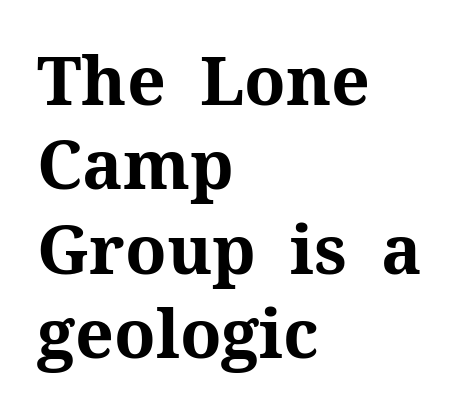
Q: Is the text bold? A: Yes.
Q: Is the text italic (slanted)? A: No, it is upright.
Q: Is the typeface a serif or a sans-serif typeface? A: Serif.
Q: Is the text underlined? A: No.
Q: How is the paragraph aligned? A: Left-aligned.
Q: Is the spacing between letters normal or unusually wide? A: Normal.
Q: Width (condensed, normal, or wide)? A: Normal.
Q: Stroke contrast? A: Medium.
Q: x-height? A: Medium.
Q: Monospaced? A: No.
